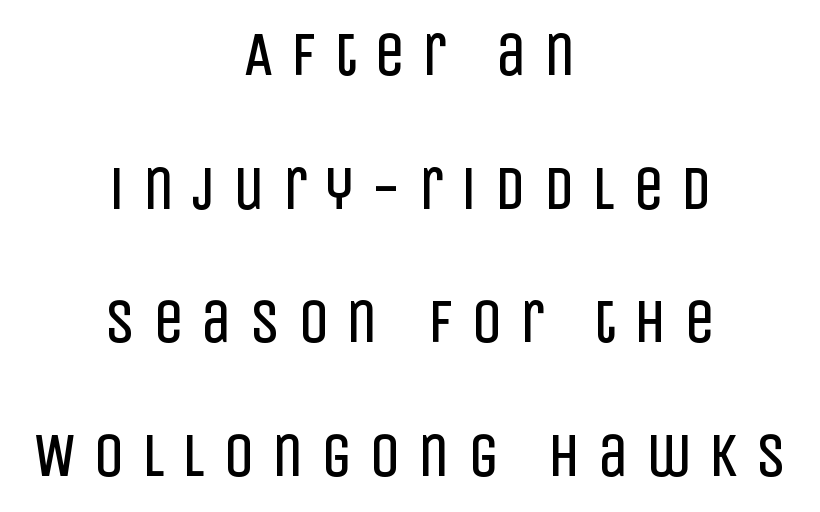
Q: Is the text bold? A: No.
Q: Is the text italic (slanted)? A: No, it is upright.
Q: Is the typeface a serif or a sans-serif typeface? A: Sans-serif.
Q: Is the text underlined? A: No.
Q: How is the paragraph aligned? A: Centered.
Q: Is the spacing between letters normal or unusually wide? A: Unusually wide.
Q: Is the spacing between lines tight, normal or loose? A: Loose.
Q: Width (condensed, normal, or wide)? A: Condensed.
Q: Stroke contrast? A: Low.
Q: x-height? A: Large.
Q: Monospaced? A: No.
